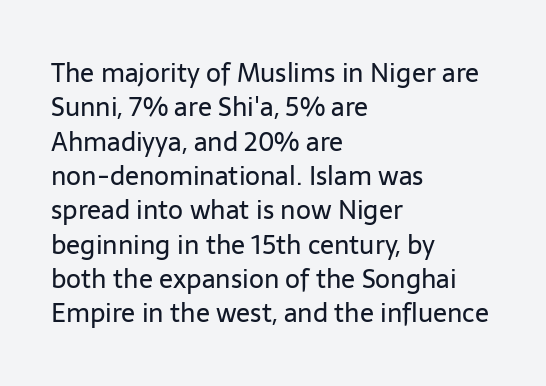
Leftover space on each line is placed entirely after the last word. Notice how the stems are strictly vertical — no italics here. The rendering uses a moderate line-height, typical for paragraphs. Underlining? Definitely not there. A light-to-regular cut is what we see here.
